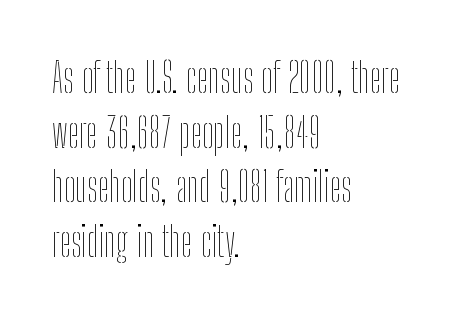
The letters sit at their default tracking, neither squeezed nor spread. A clean baseline with only descenders dipping below it. The paragraph shown leans on its left margin. Varying glyph widths throughout — classic text-font behaviour. Stems here are at most as thick as an everyday book face. Italic: no, the glyphs are upright roman.
